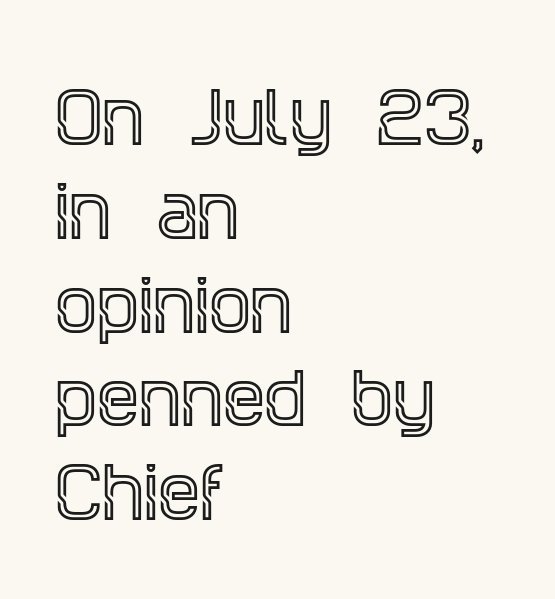
The image shows 67 px condensed serif type, upright; set left-aligned, normal line spacing (1.4x), normal letter spacing, not underlined; a large x-height.
